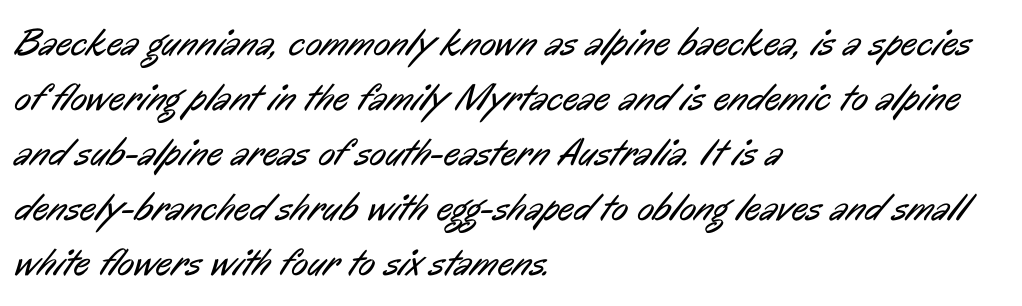
{"serif": "no", "bold": "no", "weight": "regular", "width": "condensed", "stroke_contrast": "low", "x_height": "medium", "monospaced": "no", "underline": "no", "align": "left", "line_spacing": "normal", "line_spacing_ratio": 1.41, "letter_spacing": "normal", "letter_spacing_em": 0.0, "glyph_px": 39}
